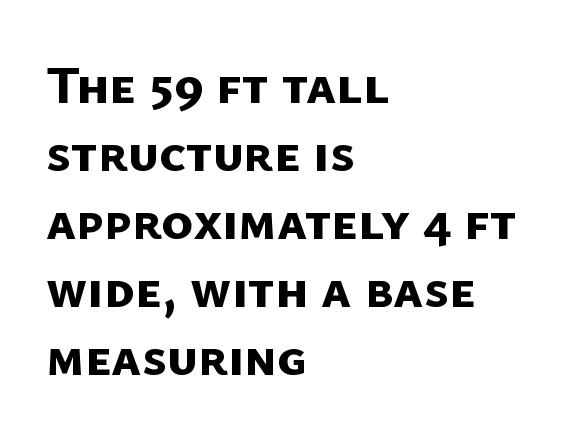
{"serif": "no", "bold": "yes", "weight": "bold", "width": "normal", "stroke_contrast": "low", "x_height": "medium", "monospaced": "no", "underline": "no", "align": "left", "line_spacing": "normal", "line_spacing_ratio": 1.26, "letter_spacing": "normal", "letter_spacing_em": 0.0, "glyph_px": 54}
